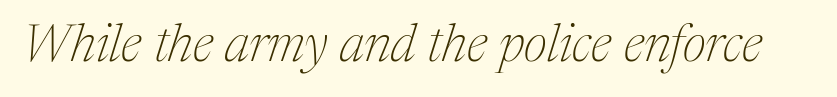
{"serif": "yes", "italic": "yes", "lean": "right", "slant_degrees": 17, "bold": "no", "weight": "thin", "width": "normal", "stroke_contrast": "medium", "x_height": "medium", "monospaced": "no", "underline": "no", "letter_spacing": "normal", "letter_spacing_em": 0.0, "glyph_px": 52}
